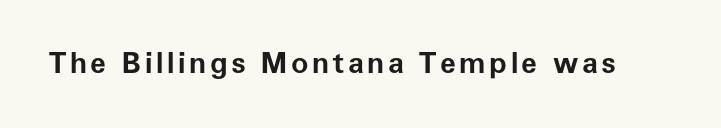
{"serif": "no", "italic": "no", "bold": "yes", "weight": "bold", "width": "normal", "stroke_contrast": "low", "x_height": "medium", "monospaced": "no", "underline": "no", "glyph_px": 29}
